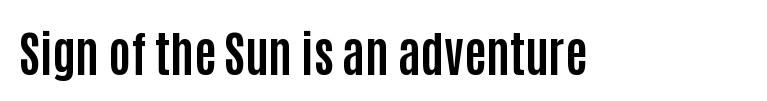
The image shows 48 px bold, condensed sans-serif type, upright; set normal letter spacing, not underlined; low stroke contrast and a large x-height.
